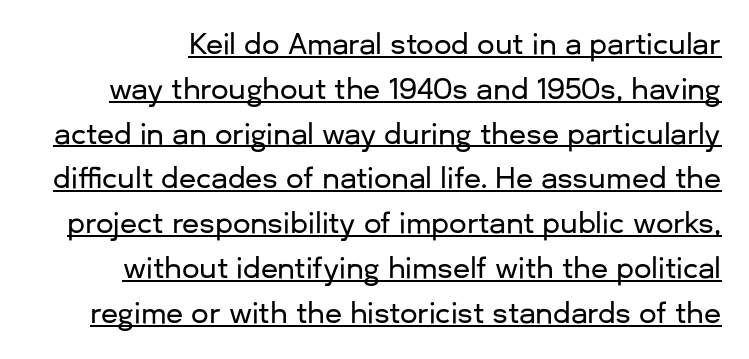
Q: Is the text italic (slanted)? A: No, it is upright.
Q: Is the typeface a serif or a sans-serif typeface? A: Sans-serif.
Q: Is the text underlined? A: Yes.
Q: Is the spacing between letters normal or unusually wide? A: Normal.
Q: Is the spacing between lines tight, normal or loose? A: Normal.
Q: Width (condensed, normal, or wide)? A: Normal.
Q: Stroke contrast? A: Low.
Q: x-height? A: Medium.
Q: Monospaced? A: No.
